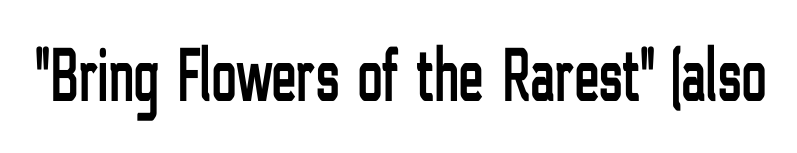
The image shows 76 px condensed sans-serif type, upright; set normal letter spacing, not underlined; low stroke contrast and a medium x-height.
